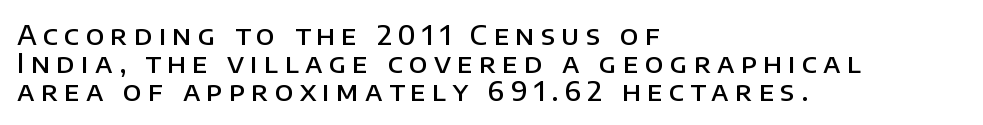
The image shows 27 px text type, upright; set left-aligned, tight line spacing (1.04x), unusually wide letter spacing (+0.23 em), not underlined.
